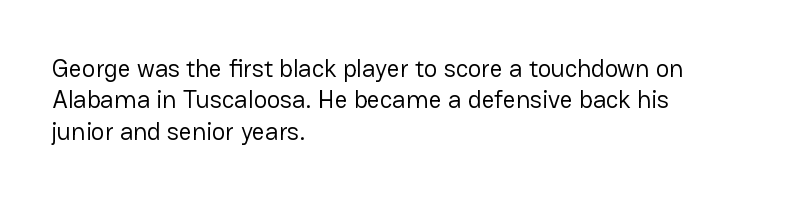
Q: Is the text bold? A: No.
Q: Is the text italic (slanted)? A: No, it is upright.
Q: Is the text underlined? A: No.
Q: How is the paragraph aligned? A: Left-aligned.
Q: Is the spacing between letters normal or unusually wide? A: Normal.
Q: Is the spacing between lines tight, normal or loose? A: Normal.
